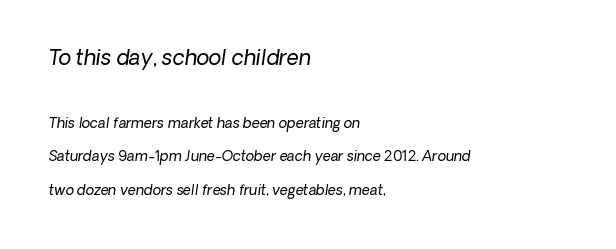
Q: Is the text bold? A: No.
Q: Is the text underlined? A: No.
Q: How is the paragraph aligned? A: Left-aligned.
Q: Is the spacing between letters normal or unusually wide? A: Normal.
Q: Is the spacing between lines tight, normal or loose? A: Loose.
Q: Which block of text is set in a larger size, the first (top) or the second (bottom)? A: The first (top) one.
